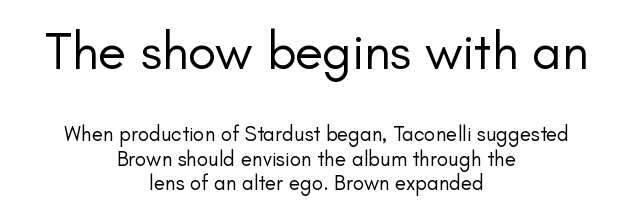
{"serif": "no", "italic": "no", "bold": "no", "weight": "regular", "width": "normal", "stroke_contrast": "low", "x_height": "small", "monospaced": "no", "underline": "no", "align": "center", "line_spacing": "tight", "line_spacing_ratio": 1.15, "letter_spacing": "normal", "letter_spacing_em": 0.0, "larger_block": "first", "size_ratio": 2.48, "glyph_px": 52}
